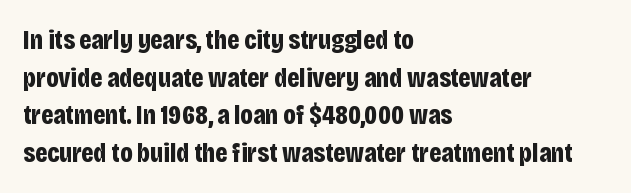
{"italic": "no", "bold": "yes", "underline": "no", "align": "left", "line_spacing": "normal", "line_spacing_ratio": 1.39, "letter_spacing": "normal", "letter_spacing_em": 0.0, "glyph_px": 27}
